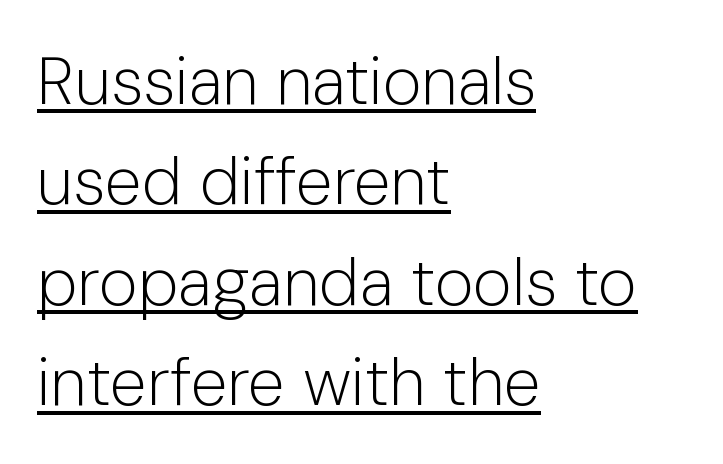
Q: Is the text bold? A: No.
Q: Is the text italic (slanted)? A: No, it is upright.
Q: Is the typeface a serif or a sans-serif typeface? A: Sans-serif.
Q: Is the text underlined? A: Yes.
Q: How is the paragraph aligned? A: Left-aligned.
Q: Is the spacing between letters normal or unusually wide? A: Normal.
Q: Is the spacing between lines tight, normal or loose? A: Normal.
Q: Width (condensed, normal, or wide)? A: Normal.
Q: Stroke contrast? A: Low.
Q: x-height? A: Medium.
Q: Monospaced? A: No.
